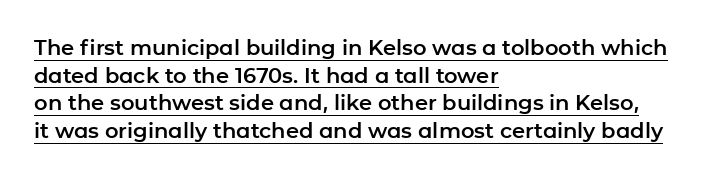
The image shows 21 px text type, upright; set left-aligned, normal line spacing (1.32x), normal letter spacing, underlined.
